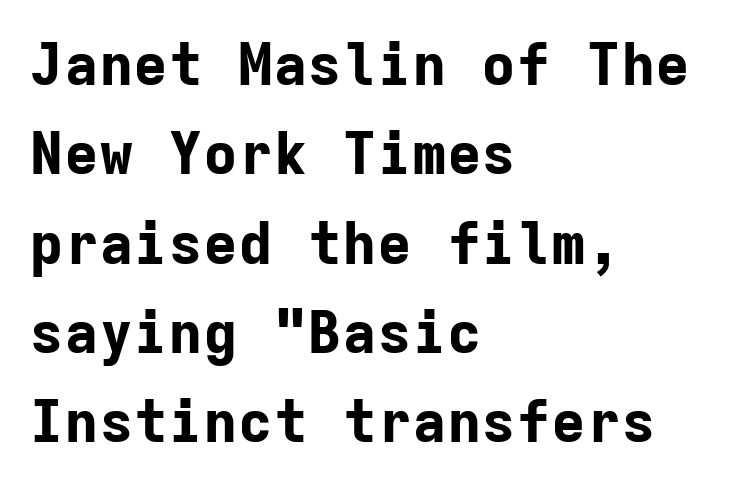
Anything drawn beneath the words? Only blank space. Every character here occupies the same horizontal width, giving the sample a typewriter-like rhythm. The face used here is rendered with its standard letterfit. Emphasis by weight is at full strength: bold. Honestly, the row spacing looks completely unremarkable.
